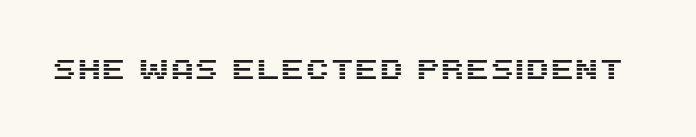
The image shows 28 px sans-serif type, upright; set normal letter spacing, not underlined; medium stroke contrast and a large x-height.
